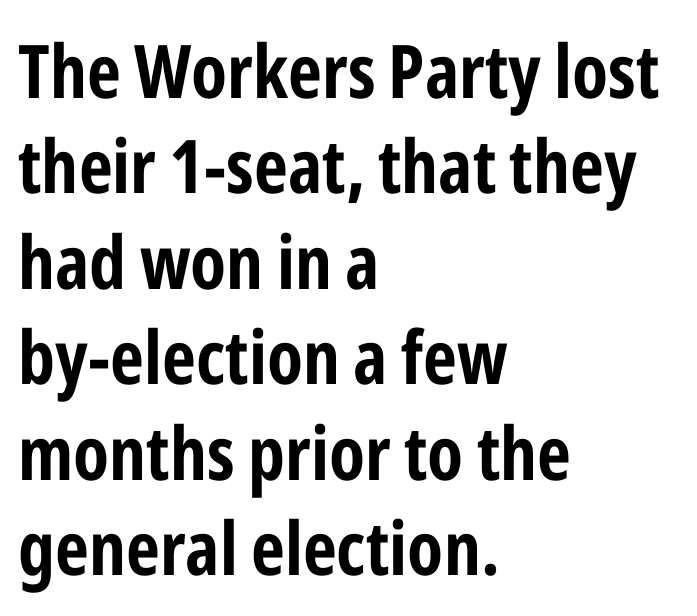
The image shows 74 px bold, condensed sans-serif type, upright; set left-aligned, normal line spacing (1.29x), normal letter spacing, not underlined; low stroke contrast and a medium x-height.
